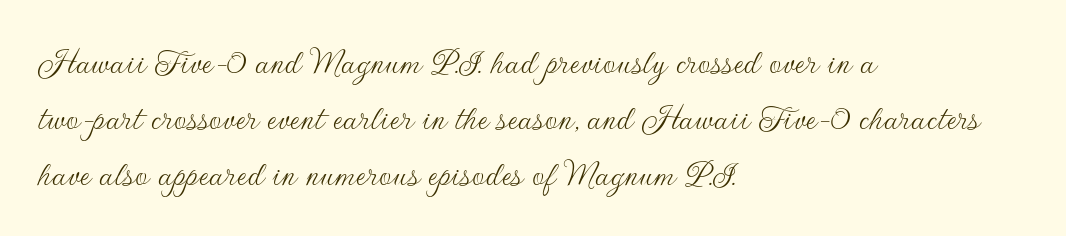
Q: Is the text bold? A: No.
Q: Is the text italic (slanted)? A: Yes.
Q: Is the typeface a serif or a sans-serif typeface? A: Sans-serif.
Q: Is the text underlined? A: No.
Q: How is the paragraph aligned? A: Left-aligned.
Q: Is the spacing between letters normal or unusually wide? A: Normal.
Q: Is the spacing between lines tight, normal or loose? A: Normal.
Q: Width (condensed, normal, or wide)? A: Normal.
Q: Stroke contrast? A: Low.
Q: x-height? A: Small.
Q: Monospaced? A: No.
